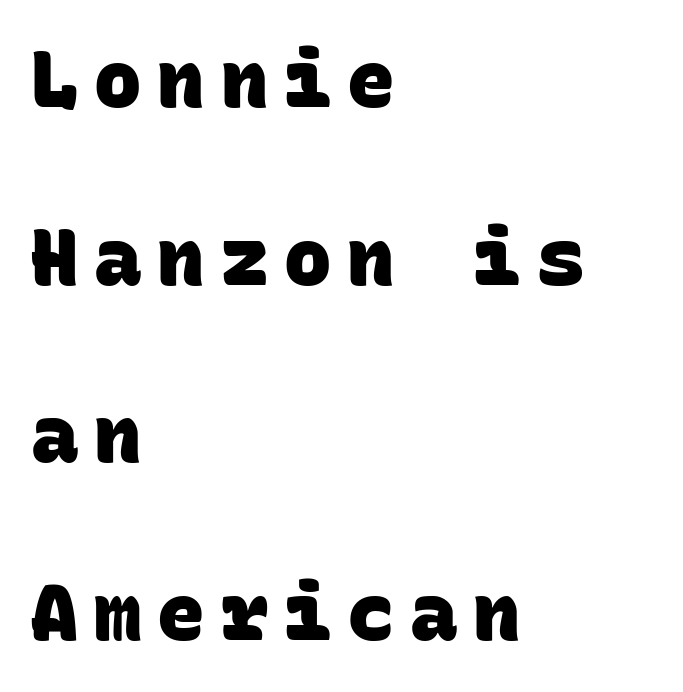
Q: Is the text bold? A: Yes.
Q: Is the typeface a serif or a sans-serif typeface? A: Sans-serif.
Q: Is the text underlined? A: No.
Q: How is the paragraph aligned? A: Left-aligned.
Q: Is the spacing between letters normal or unusually wide? A: Unusually wide.
Q: Is the spacing between lines tight, normal or loose? A: Loose.
Q: Width (condensed, normal, or wide)? A: Normal.
Q: Stroke contrast? A: Low.
Q: x-height? A: Large.
Q: Monospaced? A: Yes.
